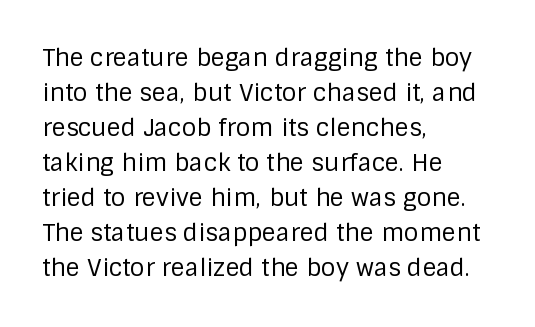
The image shows 24 px text type, upright; set left-aligned, normal line spacing (1.46x), normal letter spacing, not underlined.
